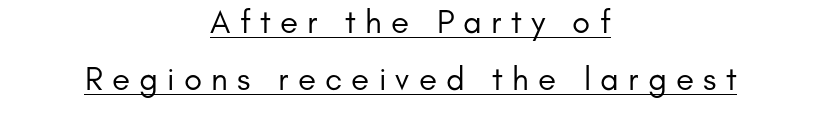
Q: Is the text bold? A: No.
Q: Is the text italic (slanted)? A: No, it is upright.
Q: Is the typeface a serif or a sans-serif typeface? A: Sans-serif.
Q: Is the text underlined? A: Yes.
Q: How is the paragraph aligned? A: Centered.
Q: Is the spacing between letters normal or unusually wide? A: Unusually wide.
Q: Width (condensed, normal, or wide)? A: Normal.
Q: Stroke contrast? A: Low.
Q: x-height? A: Small.
Q: Monospaced? A: No.
